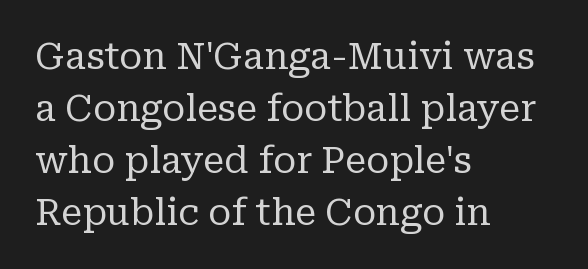
{"serif": "yes", "italic": "no", "bold": "no", "weight": "regular", "width": "normal", "stroke_contrast": "low", "x_height": "medium", "monospaced": "no", "underline": "no", "align": "left", "line_spacing": "normal", "line_spacing_ratio": 1.44, "letter_spacing": "normal", "letter_spacing_em": 0.0, "glyph_px": 36}
